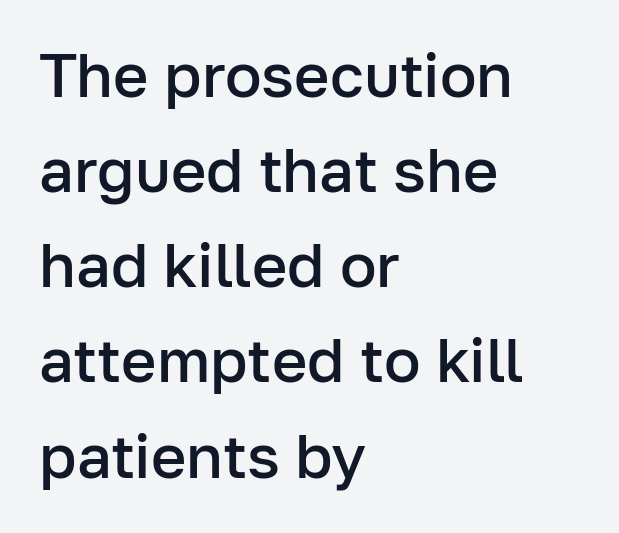
{"serif": "no", "italic": "no", "bold": "semi", "weight": "semibold", "width": "normal", "stroke_contrast": "low", "x_height": "medium", "monospaced": "no", "underline": "no", "align": "left", "line_spacing": "normal", "line_spacing_ratio": 1.56, "letter_spacing": "normal", "letter_spacing_em": 0.0, "glyph_px": 61}
